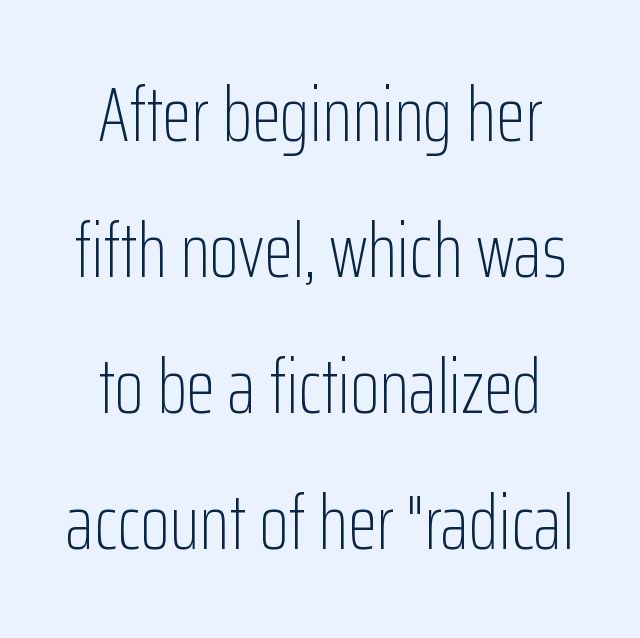
The image shows 76 px light, condensed sans-serif type, upright; set centered, line spacing 1.79x, normal letter spacing, not underlined; low stroke contrast and a medium x-height.
